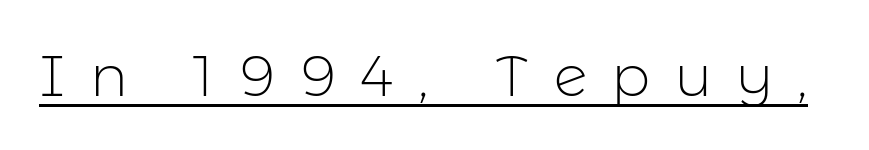
The image shows 58 px light sans-serif type, upright; set unusually wide letter spacing (+0.42 em), underlined; low stroke contrast and a medium x-height.
